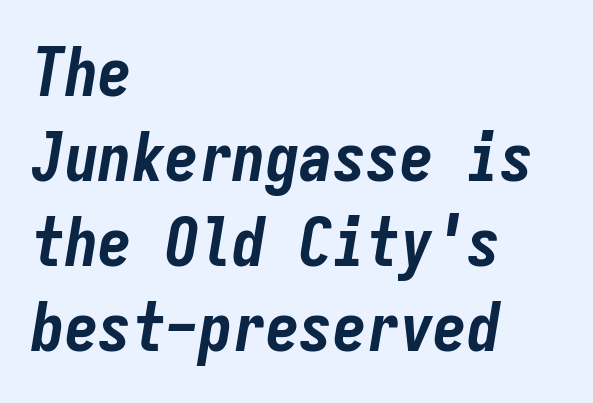
The image shows 67 px bold, condensed type, italic (leaning right), monospaced; set left-aligned, normal line spacing (1.27x), normal letter spacing, not underlined; low stroke contrast and a medium x-height.
